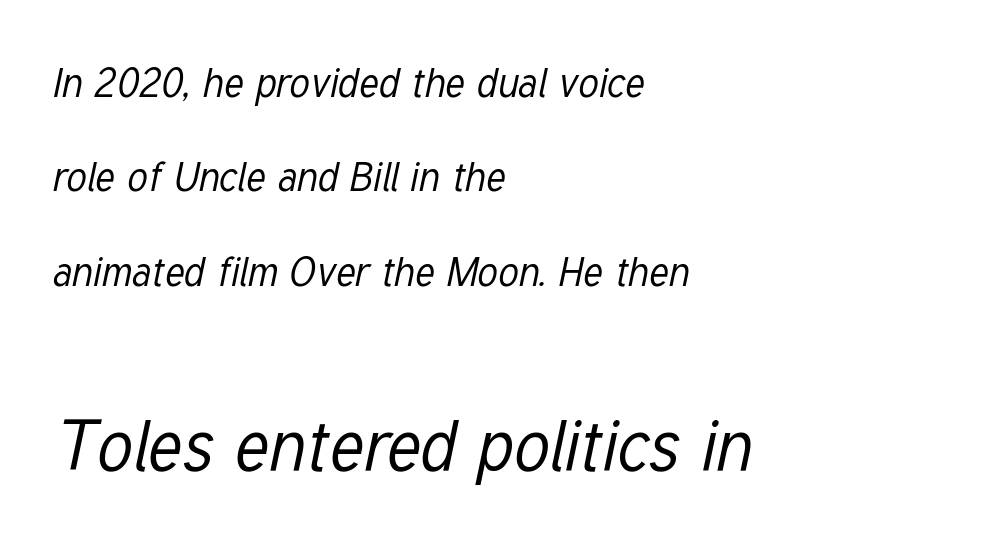
Q: Is the text bold? A: No.
Q: Is the text italic (slanted)? A: Yes, it leans right by about 12 degrees.
Q: Is the text underlined? A: No.
Q: How is the paragraph aligned? A: Left-aligned.
Q: Is the spacing between letters normal or unusually wide? A: Normal.
Q: Is the spacing between lines tight, normal or loose? A: Loose.
Q: Which block of text is set in a larger size, the first (top) or the second (bottom)? A: The second (bottom) one.
Q: Width (condensed, normal, or wide)? A: Condensed.
Q: Stroke contrast? A: Low.
Q: x-height? A: Medium.
Q: Monospaced? A: No.
